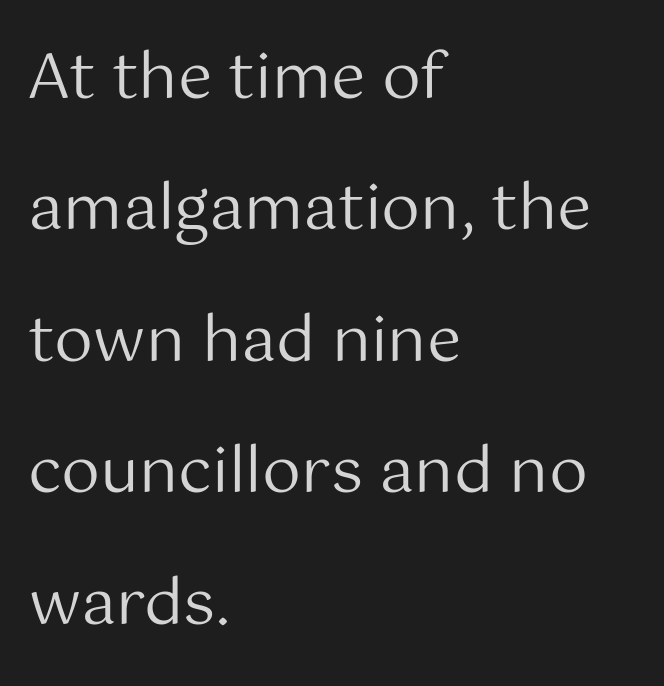
The image shows 62 px regular-weight sans-serif type, upright; set left-aligned, loose line spacing (2.12x), normal letter spacing, not underlined; medium stroke contrast and a medium x-height.
